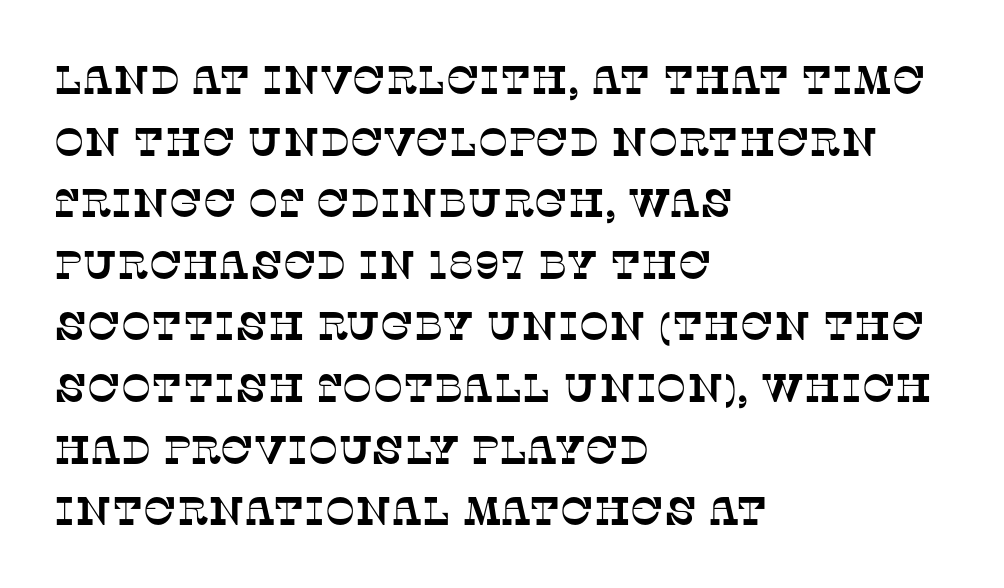
The image shows 40 px serif type; set left-aligned, normal line spacing (1.54x), normal letter spacing, not underlined; low stroke contrast and a large x-height.
